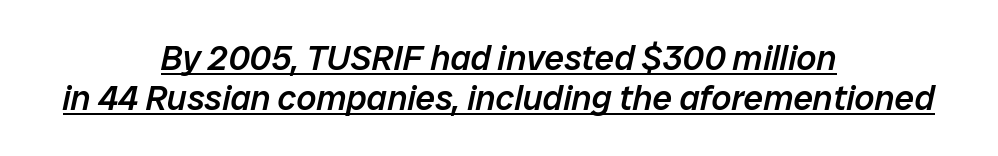
{"italic": "yes", "lean": "right", "slant_degrees": 12, "bold": "semi", "weight": "semibold", "width": "normal", "stroke_contrast": "low", "x_height": "medium", "monospaced": "no", "underline": "yes", "align": "center", "line_spacing": "tight", "line_spacing_ratio": 1.14, "letter_spacing": "normal", "letter_spacing_em": 0.0, "glyph_px": 35}
